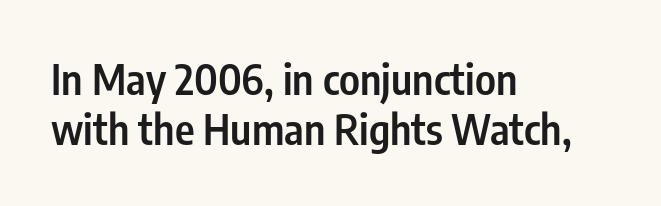
Between one letter and the next there's only the usual sliver of space. Grotesque or geometric, the face here clearly has no serifs. Do the letters lean? They stand straight. Visually the block forms a straight wall on the left and a jagged coastline on the right. How heavy is the stroke? Medium-heavy — a semibold, shy of bold. Honestly, there is no underline to notice here at all.
